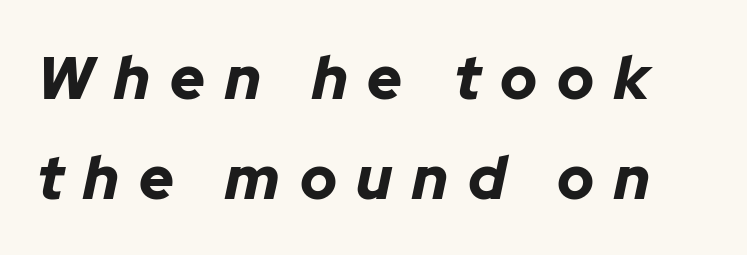
Q: Is the text bold? A: Yes.
Q: Is the text italic (slanted)? A: Yes, it leans right by about 12 degrees.
Q: Is the text underlined? A: No.
Q: Is the spacing between letters normal or unusually wide? A: Unusually wide.
Q: Is the spacing between lines tight, normal or loose? A: Normal.
Q: Width (condensed, normal, or wide)? A: Normal.
Q: Stroke contrast? A: Low.
Q: x-height? A: Medium.
Q: Monospaced? A: No.
